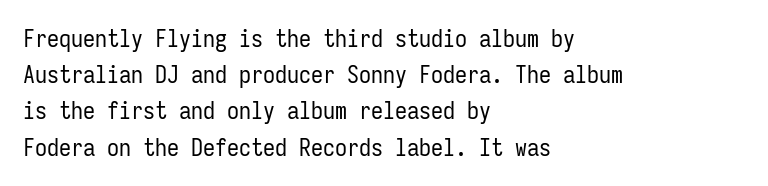
Q: Is the text bold? A: No.
Q: Is the text italic (slanted)? A: No, it is upright.
Q: Is the text underlined? A: No.
Q: How is the paragraph aligned? A: Left-aligned.
Q: Is the spacing between letters normal or unusually wide? A: Normal.
Q: Is the spacing between lines tight, normal or loose? A: Normal.
